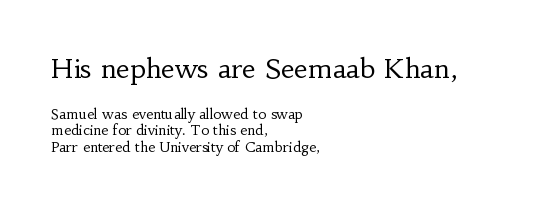
Q: Is the text bold? A: No.
Q: Is the text italic (slanted)? A: No, it is upright.
Q: Is the text underlined? A: No.
Q: How is the paragraph aligned? A: Left-aligned.
Q: Is the spacing between letters normal or unusually wide? A: Normal.
Q: Which block of text is set in a larger size, the first (top) or the second (bottom)? A: The first (top) one.
